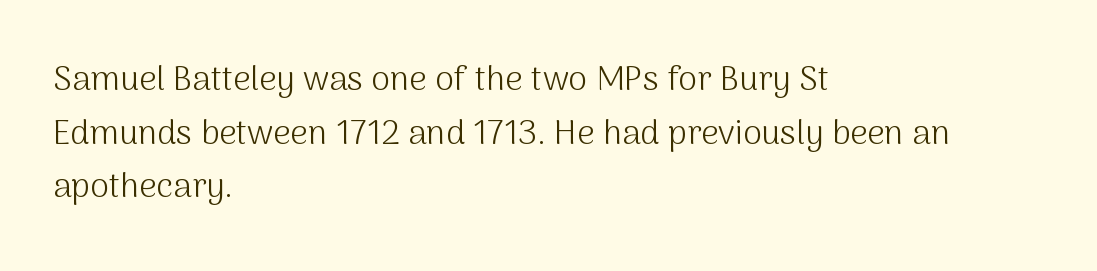
{"serif": "no", "italic": "no", "bold": "no", "weight": "light", "width": "normal", "stroke_contrast": "medium", "x_height": "medium", "monospaced": "no", "underline": "no", "align": "left", "line_spacing": "normal", "line_spacing_ratio": 1.58, "letter_spacing": "normal", "letter_spacing_em": 0.0, "glyph_px": 34}
